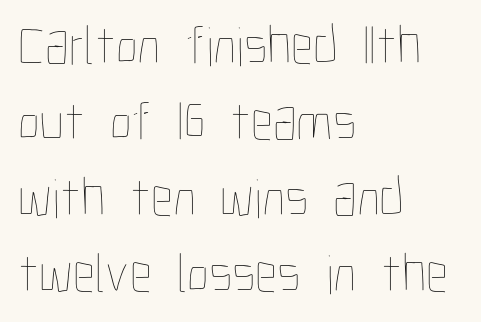
{"italic": "no", "bold": "no", "weight": "thin", "width": "condensed", "stroke_contrast": "low", "x_height": "medium", "monospaced": "no", "underline": "no", "align": "left", "line_spacing": "normal", "line_spacing_ratio": 1.36, "letter_spacing": "normal", "letter_spacing_em": 0.0, "glyph_px": 56}
